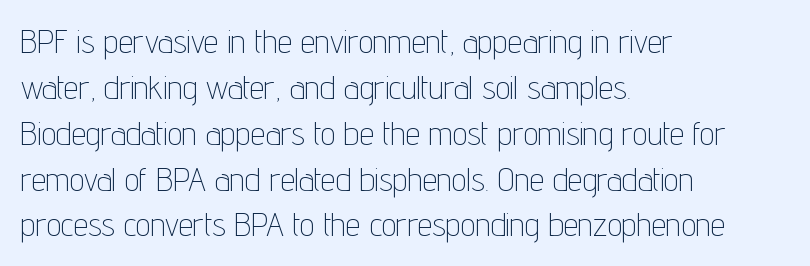
Q: Is the text bold? A: No.
Q: Is the text italic (slanted)? A: No, it is upright.
Q: Is the typeface a serif or a sans-serif typeface? A: Sans-serif.
Q: Is the text underlined? A: No.
Q: How is the paragraph aligned? A: Left-aligned.
Q: Is the spacing between letters normal or unusually wide? A: Normal.
Q: Is the spacing between lines tight, normal or loose? A: Normal.
Q: Width (condensed, normal, or wide)? A: Condensed.
Q: Stroke contrast? A: Low.
Q: x-height? A: Medium.
Q: Monospaced? A: No.
